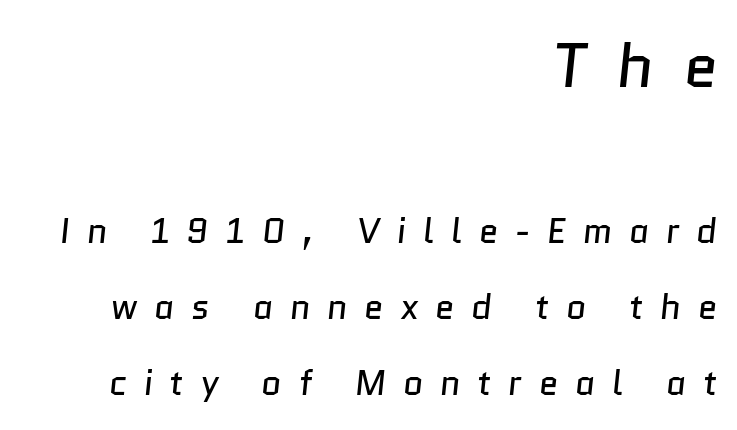
Q: Is the text bold? A: No.
Q: Is the typeface a serif or a sans-serif typeface? A: Sans-serif.
Q: Is the text underlined? A: No.
Q: How is the paragraph aligned? A: Right-aligned.
Q: Is the spacing between letters normal or unusually wide? A: Unusually wide.
Q: Is the spacing between lines tight, normal or loose? A: Loose.
Q: Which block of text is set in a larger size, the first (top) or the second (bottom)? A: The first (top) one.
Q: Width (condensed, normal, or wide)? A: Normal.
Q: Stroke contrast? A: Low.
Q: x-height? A: Medium.
Q: Monospaced? A: No.
